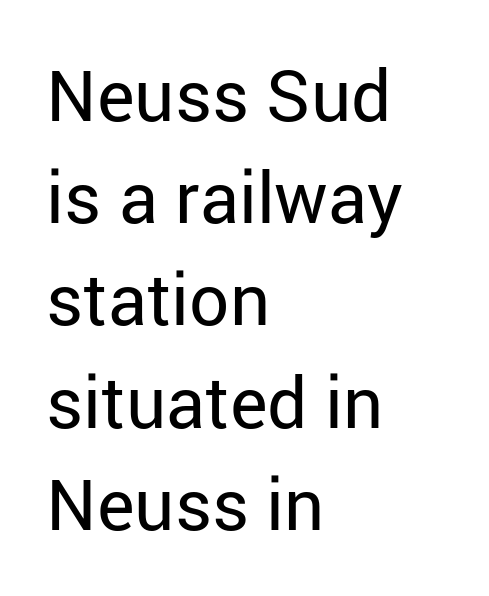
Note the varied advance widths — an 'i' is clearly narrower than an 'm'. Nobody touched the tracking dial on this one. Ascenders rise straight up at ninety degrees. Descenders hang freely into open space. Does the leading feel generous? No, just average. Regarding serifs, this sample does without them.
